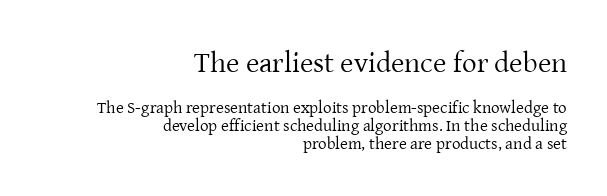
Q: Is the text bold? A: No.
Q: Is the text italic (slanted)? A: No, it is upright.
Q: Is the typeface a serif or a sans-serif typeface? A: Serif.
Q: Is the text underlined? A: No.
Q: How is the paragraph aligned? A: Right-aligned.
Q: Is the spacing between letters normal or unusually wide? A: Normal.
Q: Is the spacing between lines tight, normal or loose? A: Tight.
Q: Which block of text is set in a larger size, the first (top) or the second (bottom)? A: The first (top) one.
Q: Width (condensed, normal, or wide)? A: Normal.
Q: Stroke contrast? A: Low.
Q: x-height? A: Medium.
Q: Monospaced? A: No.
